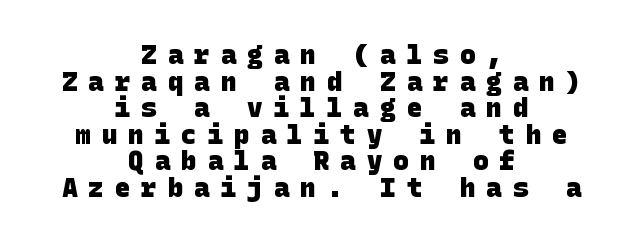
Q: Is the text bold? A: Yes.
Q: Is the text underlined? A: No.
Q: How is the paragraph aligned? A: Centered.
Q: Is the spacing between letters normal or unusually wide? A: Unusually wide.
Q: Is the spacing between lines tight, normal or loose? A: Tight.
